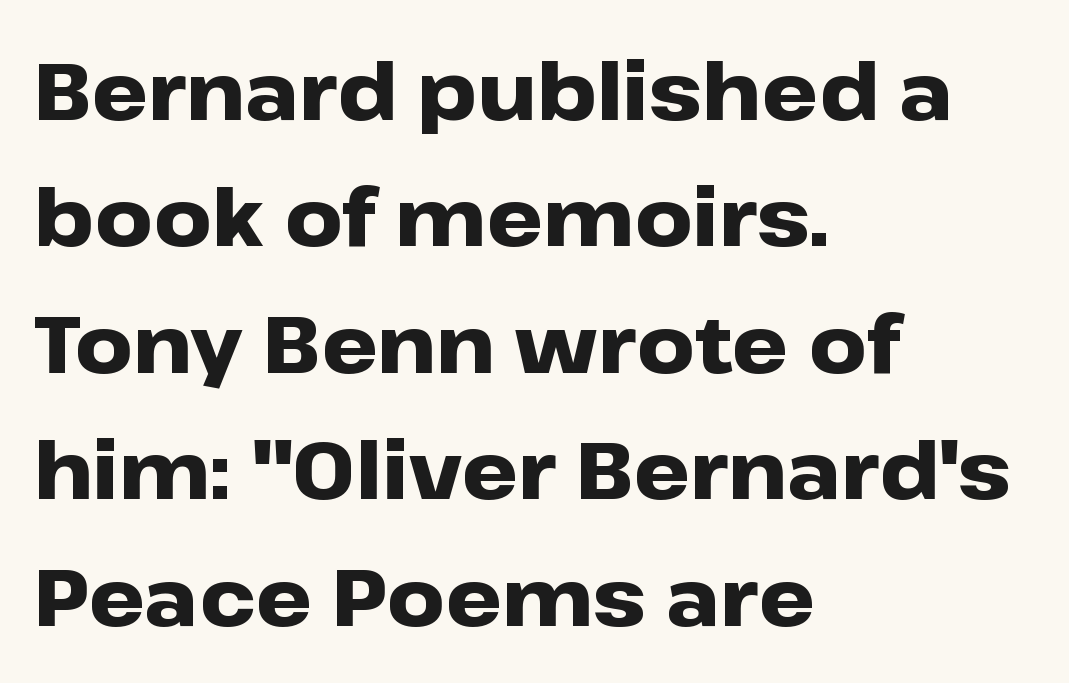
Q: Is the text bold? A: Yes.
Q: Is the text italic (slanted)? A: No, it is upright.
Q: Is the typeface a serif or a sans-serif typeface? A: Sans-serif.
Q: Is the text underlined? A: No.
Q: How is the paragraph aligned? A: Left-aligned.
Q: Is the spacing between letters normal or unusually wide? A: Normal.
Q: Is the spacing between lines tight, normal or loose? A: Normal.
Q: Width (condensed, normal, or wide)? A: Wide.
Q: Stroke contrast? A: Low.
Q: x-height? A: Medium.
Q: Monospaced? A: No.
